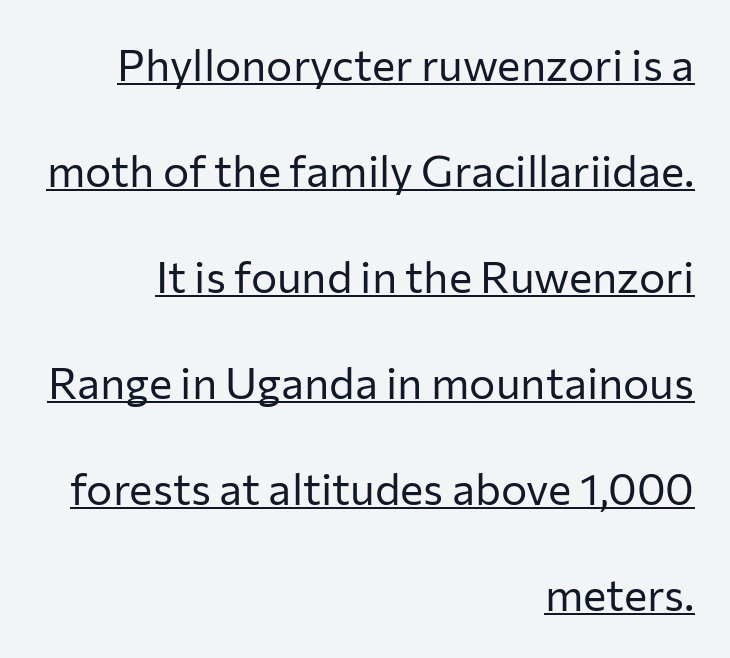
Q: Is the text bold? A: No.
Q: Is the text italic (slanted)? A: No, it is upright.
Q: Is the typeface a serif or a sans-serif typeface? A: Sans-serif.
Q: Is the text underlined? A: Yes.
Q: How is the paragraph aligned? A: Right-aligned.
Q: Is the spacing between letters normal or unusually wide? A: Normal.
Q: Is the spacing between lines tight, normal or loose? A: Loose.
Q: Width (condensed, normal, or wide)? A: Normal.
Q: Stroke contrast? A: Low.
Q: x-height? A: Medium.
Q: Monospaced? A: No.
